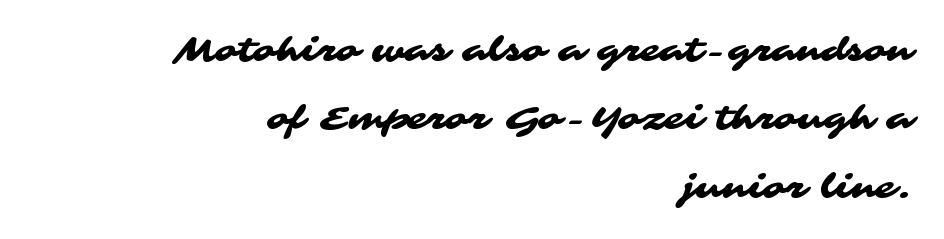
Proportional: the letters do not fall into vertical columns. A bare baseline throughout the passage. Reading down the block, your eye finds every line finishing at a fixed right position. Does extra space separate the letters? No, they use regular spacing.
